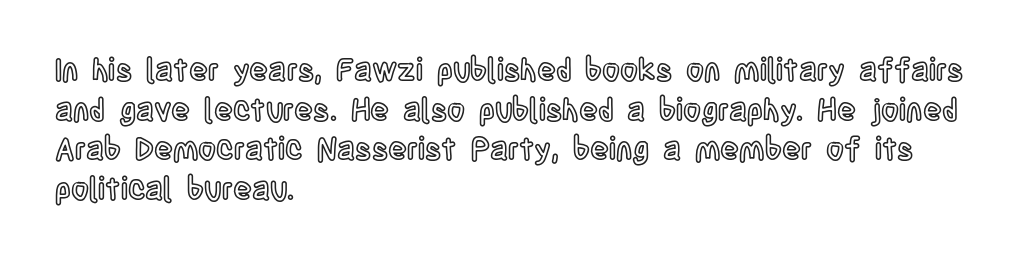
{"italic": "no", "width": "condensed", "x_height": "large", "monospaced": "no", "underline": "no", "align": "left", "line_spacing": "normal", "line_spacing_ratio": 1.28, "letter_spacing": "normal", "letter_spacing_em": 0.0, "glyph_px": 31}
